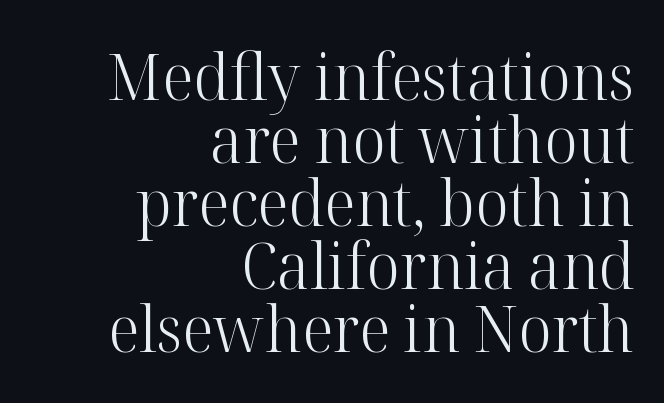
The image shows 65 px light serif type, upright; set right-aligned, tight line spacing (0.97x), normal letter spacing, not underlined; high stroke contrast and a medium x-height.
